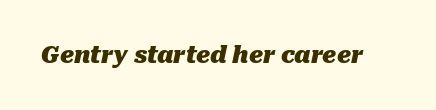
{"italic": "yes", "lean": "right", "slant_degrees": 10, "bold": "yes", "underline": "no", "letter_spacing": "normal", "letter_spacing_em": 0.0, "glyph_px": 23}
